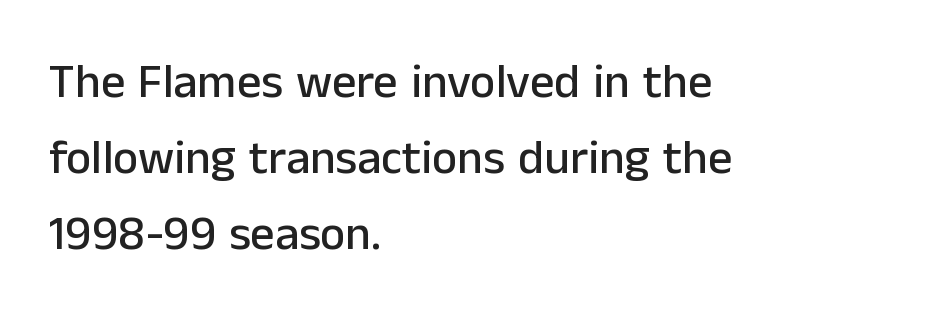
Q: Is the text italic (slanted)? A: No, it is upright.
Q: Is the typeface a serif or a sans-serif typeface? A: Sans-serif.
Q: Is the text underlined? A: No.
Q: How is the paragraph aligned? A: Left-aligned.
Q: Is the spacing between letters normal or unusually wide? A: Normal.
Q: Is the spacing between lines tight, normal or loose? A: Normal.
Q: Width (condensed, normal, or wide)? A: Normal.
Q: Stroke contrast? A: Low.
Q: x-height? A: Medium.
Q: Monospaced? A: No.
